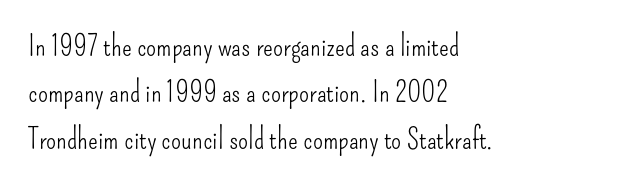
The image shows 29 px light, condensed sans-serif type, upright; set left-aligned, normal line spacing (1.6x), normal letter spacing, not underlined; low stroke contrast and a small x-height.
